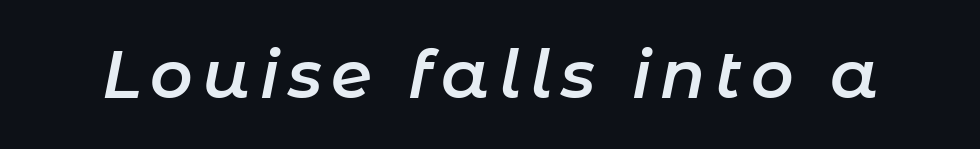
The image shows 66 px semibold type, italic (leaning right); set not underlined; low stroke contrast and a medium x-height.
